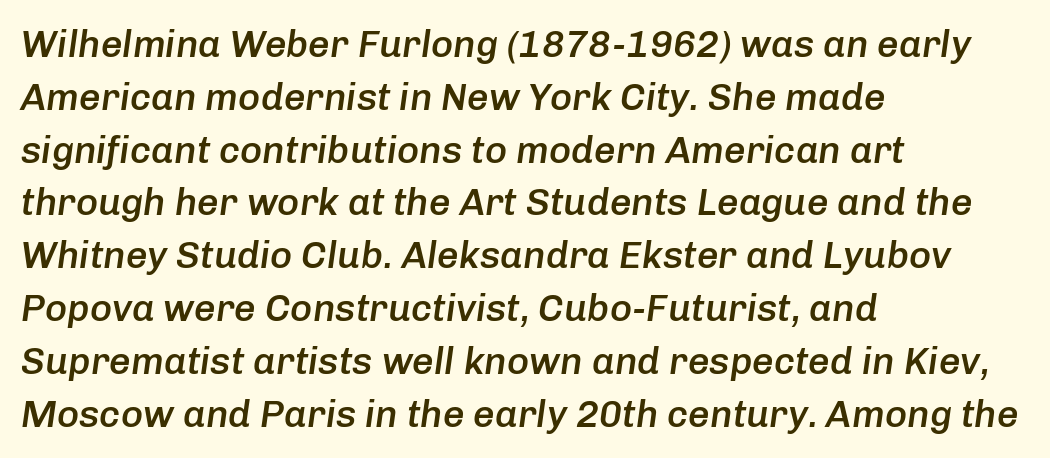
Clear beneath every line of the passage. Layout note: lines flush left. The passage shown has conventional tracking throughout. The passage shown is typed in a proportional face where columns would drift.
